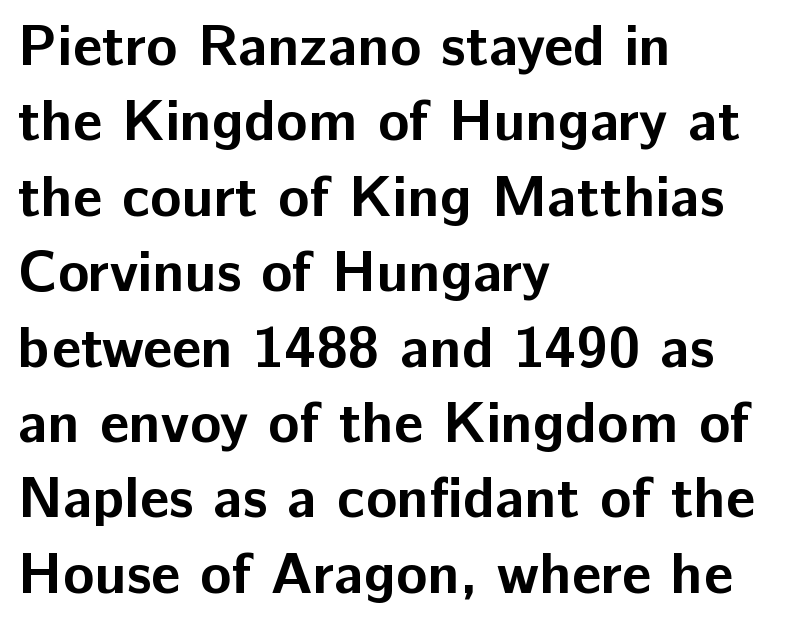
Lines of text with bare space underneath. Look at the stroke-to-counter ratio: heavy, a bold. A classic flush-left, rag-right setting is used for this passage. This rendering leaves character spacing at its baseline value.
